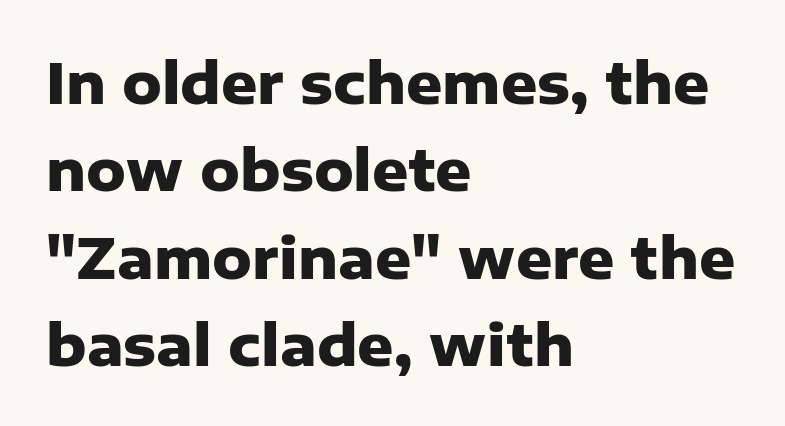
The image shows 56 px heavy sans-serif type, upright; set left-aligned, normal line spacing (1.56x), normal letter spacing, not underlined; low stroke contrast and a medium x-height.
